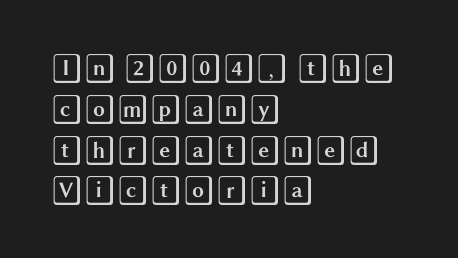
Q: Is the text italic (slanted)? A: No, it is upright.
Q: Is the text underlined? A: No.
Q: How is the paragraph aligned? A: Left-aligned.
Q: Is the spacing between letters normal or unusually wide? A: Normal.
Q: Is the spacing between lines tight, normal or loose? A: Normal.
Q: Width (condensed, normal, or wide)? A: Wide.
Q: x-height? A: Large.
